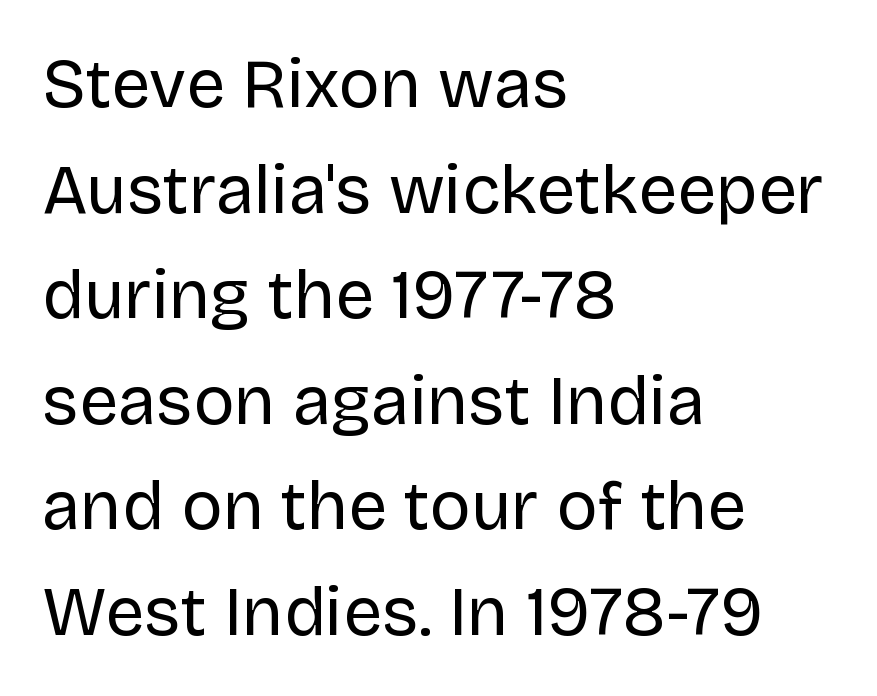
{"serif": "no", "italic": "no", "bold": "no", "weight": "regular", "width": "normal", "stroke_contrast": "low", "x_height": "large", "monospaced": "no", "underline": "no", "align": "left", "line_spacing": "normal", "line_spacing_ratio": 1.53, "letter_spacing": "normal", "letter_spacing_em": 0.0, "glyph_px": 69}
